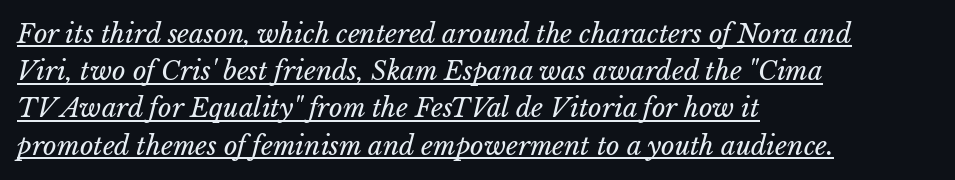
{"bold": "no", "underline": "yes", "align": "left", "line_spacing": "normal", "line_spacing_ratio": 1.43, "letter_spacing": "normal", "letter_spacing_em": 0.0, "glyph_px": 26}
